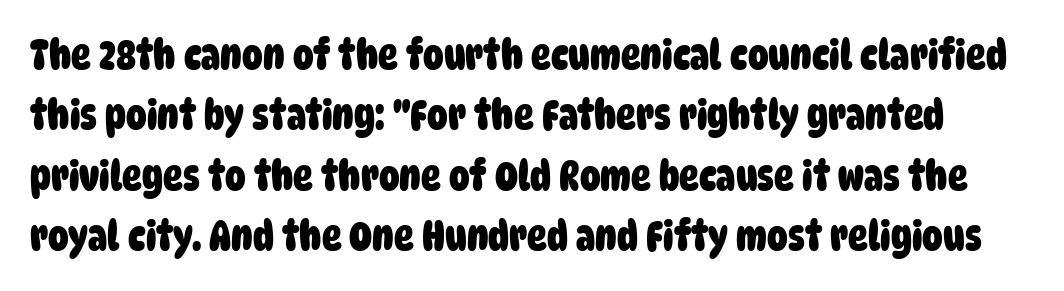
The image shows 41 px heavy, condensed sans-serif type; set normal line spacing (1.47x), normal letter spacing, not underlined; low stroke contrast and a large x-height.
